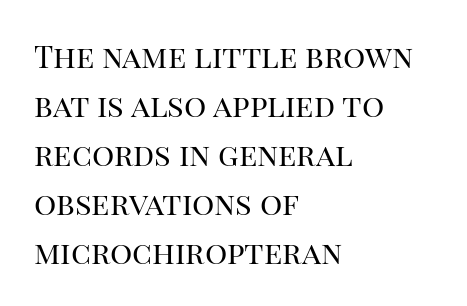
Layout note: lines flush left. The type sits square on the baseline with zero lean. Does extra space separate the letters? No, they use regular spacing. These glyphs show unthickened strokes, regular width or finer. This is serif lettering, the kind often seen in printed books. Interline gaps are of average width in this sample.
